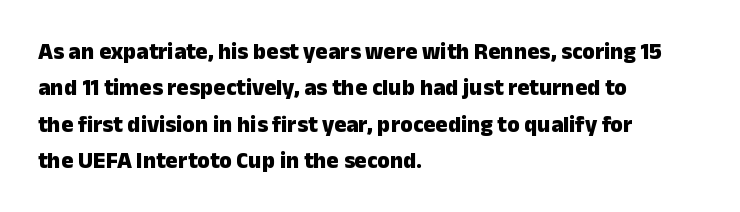
The text block is weighted toward the left margin, trailing off unevenly rightward. These lines carry a lot of weight — the face is fully bold. The letters stand upright; this is a roman face. Each row of text sits above clean, open space. This rendering leaves character spacing at its baseline value.
